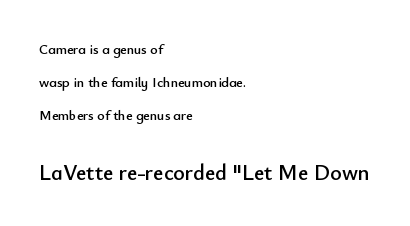
The image shows 22 px text type, upright; set left-aligned, loose line spacing (2.36x), normal letter spacing, not underlined; the second (bottom) block is 1.57x larger.
